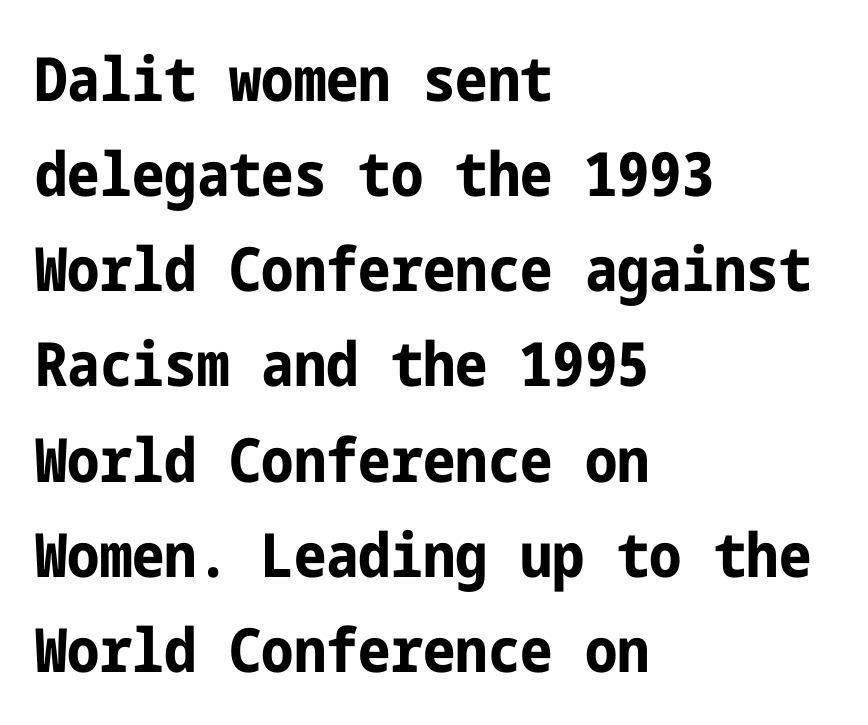
Strokes here are thick enough to call this a true bold. Any mark beneath the type? The region is blank. Characters remain perfectly vertical along every line. In terms of letterform style, serifs are entirely absent.
